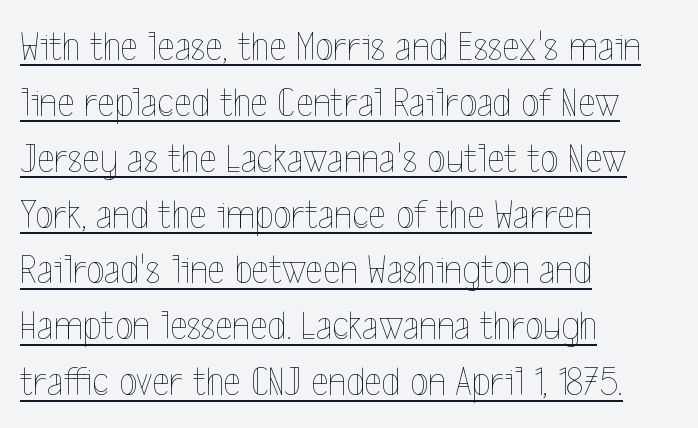
Q: Is the text bold? A: No.
Q: Is the text italic (slanted)? A: No, it is upright.
Q: Is the text underlined? A: Yes.
Q: How is the paragraph aligned? A: Left-aligned.
Q: Is the spacing between letters normal or unusually wide? A: Normal.
Q: Is the spacing between lines tight, normal or loose? A: Normal.
Q: Width (condensed, normal, or wide)? A: Condensed.
Q: x-height? A: Medium.
Q: Monospaced? A: No.
